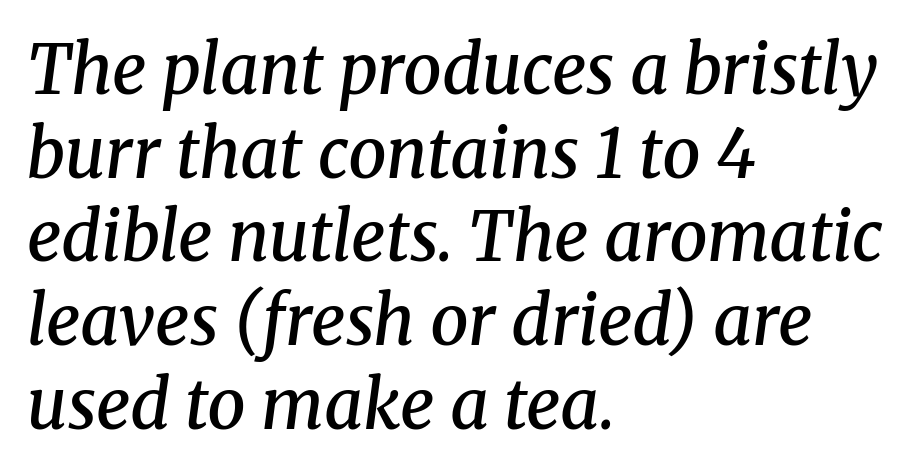
Q: Is the text bold? A: Semi-bold.
Q: Is the text italic (slanted)? A: Yes, it leans right by about 8 degrees.
Q: Is the typeface a serif or a sans-serif typeface? A: Serif.
Q: Is the text underlined? A: No.
Q: How is the paragraph aligned? A: Left-aligned.
Q: Is the spacing between letters normal or unusually wide? A: Normal.
Q: Width (condensed, normal, or wide)? A: Normal.
Q: Stroke contrast? A: Medium.
Q: x-height? A: Medium.
Q: Monospaced? A: No.
